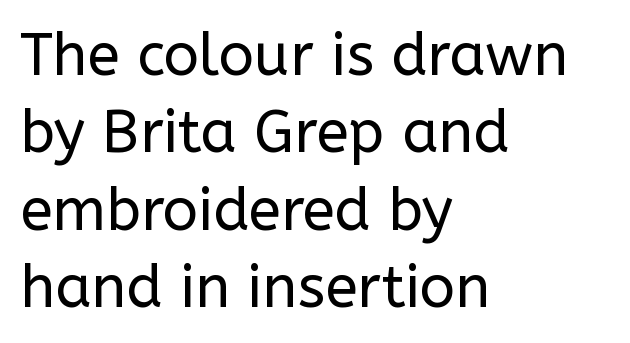
The image shows 59 px regular-weight sans-serif type, upright; set left-aligned, normal line spacing (1.31x), normal letter spacing, not underlined; low stroke contrast and a medium x-height.
